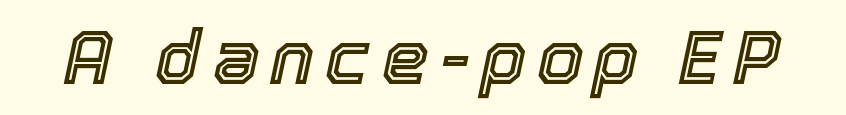
Q: Is the text italic (slanted)? A: Yes, it leans right by about 12 degrees.
Q: Is the text underlined? A: No.
Q: Width (condensed, normal, or wide)? A: Normal.
Q: x-height? A: Medium.
Q: Monospaced? A: No.
